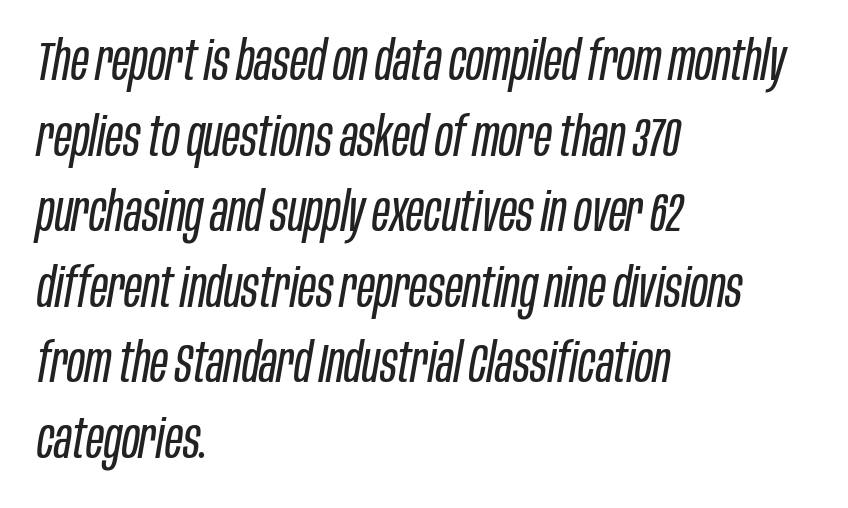
Q: Is the text bold? A: No.
Q: Is the text italic (slanted)? A: Yes, it leans right by about 10 degrees.
Q: Is the text underlined? A: No.
Q: How is the paragraph aligned? A: Left-aligned.
Q: Is the spacing between letters normal or unusually wide? A: Normal.
Q: Is the spacing between lines tight, normal or loose? A: Normal.
Q: Width (condensed, normal, or wide)? A: Condensed.
Q: Stroke contrast? A: Low.
Q: x-height? A: Large.
Q: Monospaced? A: No.
